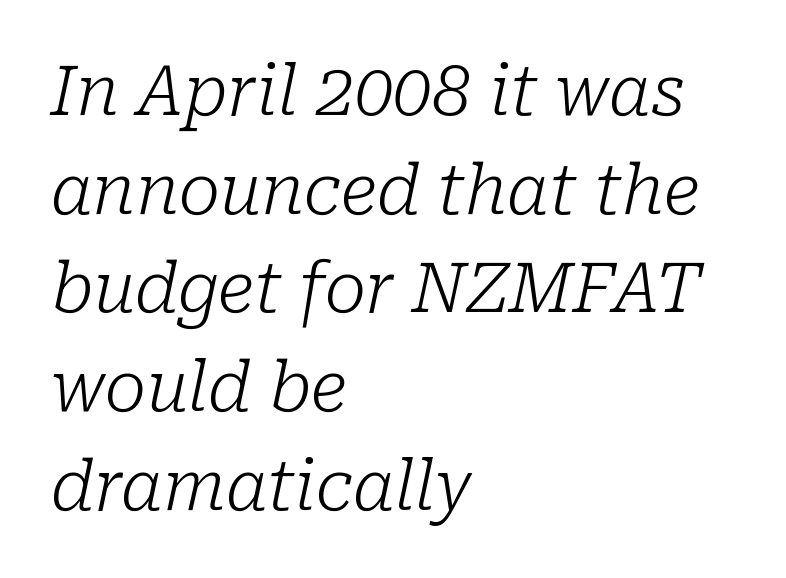
{"serif": "yes", "italic": "yes", "lean": "right", "slant_degrees": 10, "bold": "no", "weight": "light", "width": "normal", "stroke_contrast": "low", "x_height": "medium", "monospaced": "no", "underline": "no", "align": "left", "line_spacing": "normal", "line_spacing_ratio": 1.43, "letter_spacing": "normal", "letter_spacing_em": 0.0, "glyph_px": 69}
